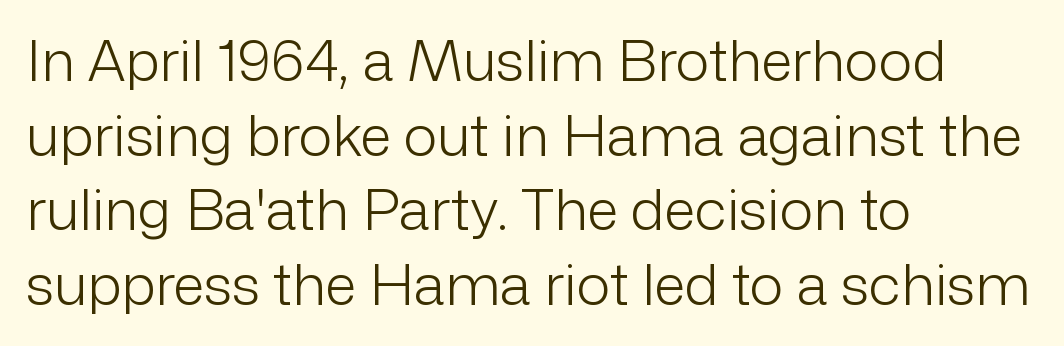
The image shows 57 px light sans-serif type, upright; set left-aligned, normal line spacing (1.31x), normal letter spacing, not underlined; low stroke contrast and a medium x-height.
